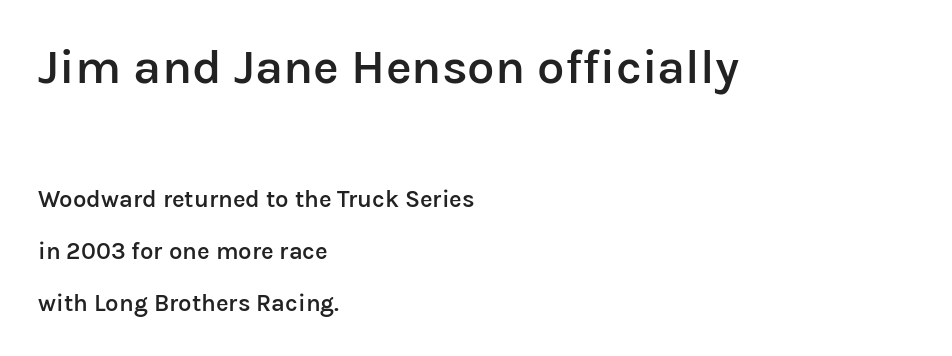
Q: Is the text bold? A: Semi-bold.
Q: Is the text italic (slanted)? A: No, it is upright.
Q: Is the typeface a serif or a sans-serif typeface? A: Sans-serif.
Q: Is the text underlined? A: No.
Q: How is the paragraph aligned? A: Left-aligned.
Q: Is the spacing between letters normal or unusually wide? A: Normal.
Q: Is the spacing between lines tight, normal or loose? A: Loose.
Q: Which block of text is set in a larger size, the first (top) or the second (bottom)? A: The first (top) one.
Q: Width (condensed, normal, or wide)? A: Normal.
Q: Stroke contrast? A: Low.
Q: x-height? A: Medium.
Q: Monospaced? A: No.
